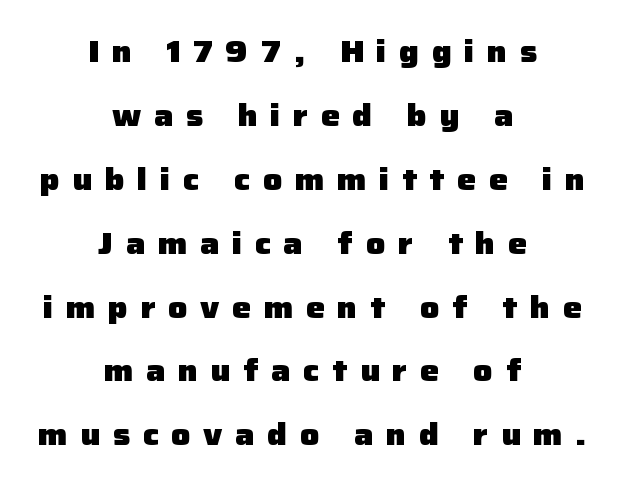
The image shows 30 px heavy sans-serif type, upright; set centered, loose line spacing (2.13x), unusually wide letter spacing (+0.42 em), not underlined; low stroke contrast and a medium x-height.
